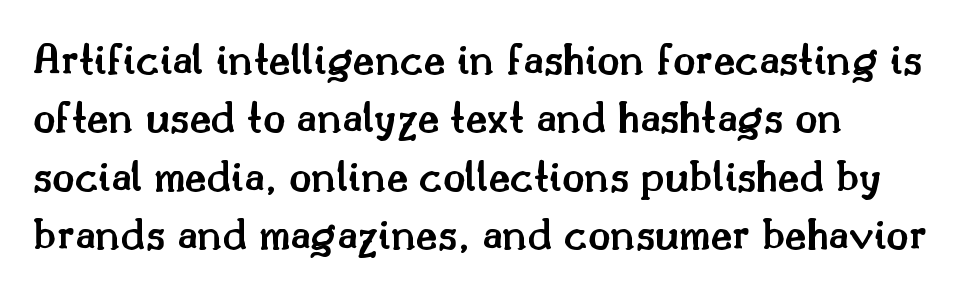
Q: Is the text bold? A: Semi-bold.
Q: Is the text italic (slanted)? A: No, it is upright.
Q: Is the typeface a serif or a sans-serif typeface? A: Serif.
Q: Is the text underlined? A: No.
Q: Is the spacing between letters normal or unusually wide? A: Normal.
Q: Is the spacing between lines tight, normal or loose? A: Normal.
Q: Width (condensed, normal, or wide)? A: Normal.
Q: Stroke contrast? A: Medium.
Q: x-height? A: Small.
Q: Monospaced? A: No.
